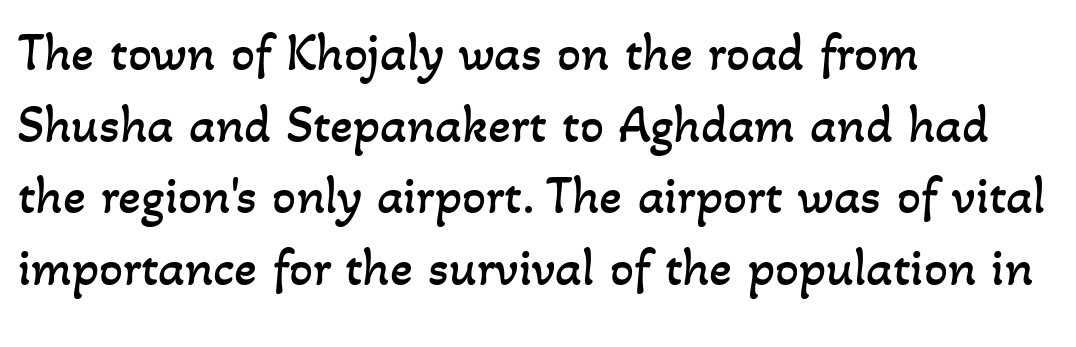
Q: Is the text bold? A: No.
Q: Is the text underlined? A: No.
Q: How is the paragraph aligned? A: Left-aligned.
Q: Is the spacing between letters normal or unusually wide? A: Normal.
Q: Is the spacing between lines tight, normal or loose? A: Normal.
Q: Width (condensed, normal, or wide)? A: Normal.
Q: Stroke contrast? A: Low.
Q: x-height? A: Small.
Q: Monospaced? A: No.
